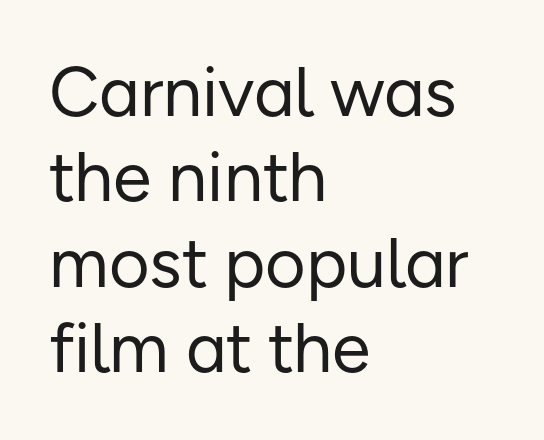
You could not count columns in this text — the font is proportionally spaced. What stands out about the letter spacing? Nothing — it is the standard amount. A classic flush-left, rag-right setting is used for this passage. Designer's note — italics off, roman on. Unmarked baselines from the first word to the last.
